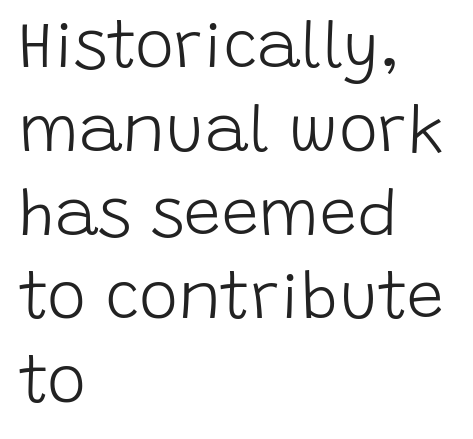
A quiet, ordinary-to-light weight characterises the typeface. The letterforms sit shoulder to shoulder at normal distance. Clear beneath every line of the passage. The lettering holds an erect, upright posture throughout.
